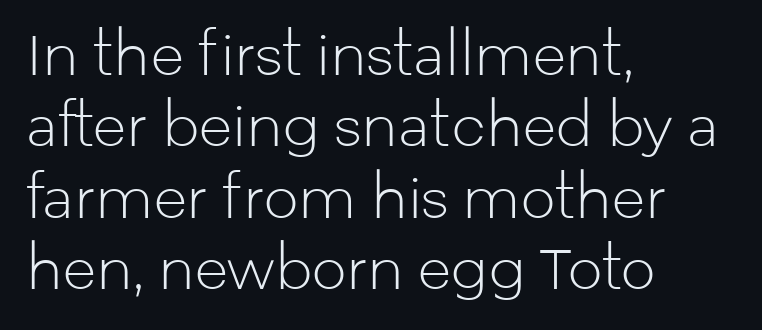
Regarding serifs, this sample does without them. In CSS terms this would be text-align: left. This sample keeps an unexceptional amount of space between lines. No extra tracking has been applied to these lines. Descenders are the only things crossing below the line. Spacing verdict: proportional, widths tailored to each character.
